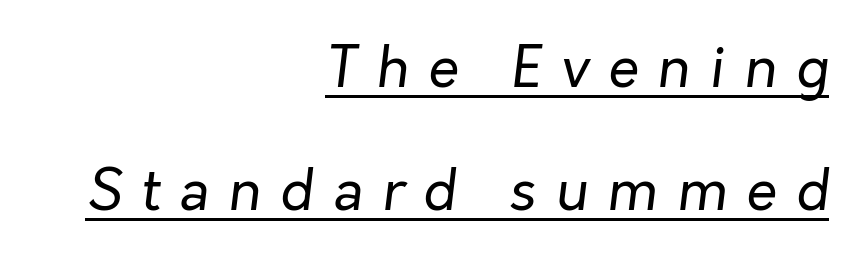
{"italic": "yes", "lean": "right", "slant_degrees": 7, "bold": "no", "weight": "regular", "width": "normal", "stroke_contrast": "low", "x_height": "medium", "monospaced": "no", "underline": "yes", "align": "right", "line_spacing": "loose", "line_spacing_ratio": 2.19, "letter_spacing": "wide", "letter_spacing_em": 0.34, "glyph_px": 56}
